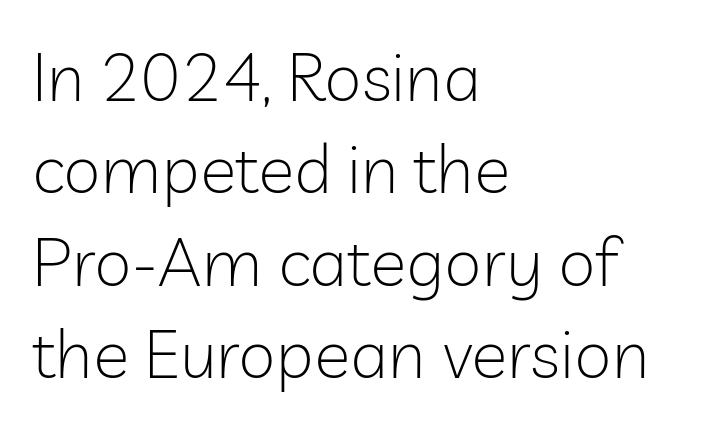
Inter-character spacing is left at the font's built-in metrics. Notice how descenders clear the ascenders below comfortably — that's standard leading. The font family rendered here belongs to the sans-serif group. Unlike italic type, these characters show no tilt at all.
